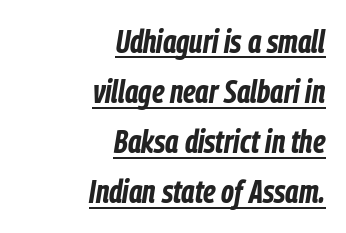
The image shows 33 px bold, condensed type, italic (leaning right); set right-aligned, normal line spacing (1.52x), normal letter spacing, underlined; low stroke contrast and a medium x-height.
